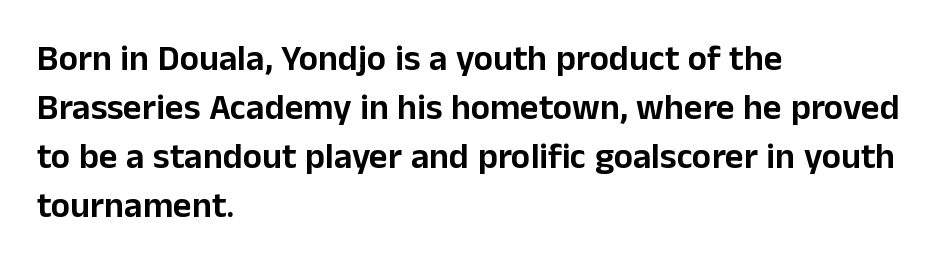
{"serif": "no", "italic": "no", "width": "normal", "stroke_contrast": "low", "x_height": "medium", "monospaced": "no", "underline": "no", "align": "left", "line_spacing": "normal", "line_spacing_ratio": 1.36, "letter_spacing": "normal", "letter_spacing_em": 0.0, "glyph_px": 36}
